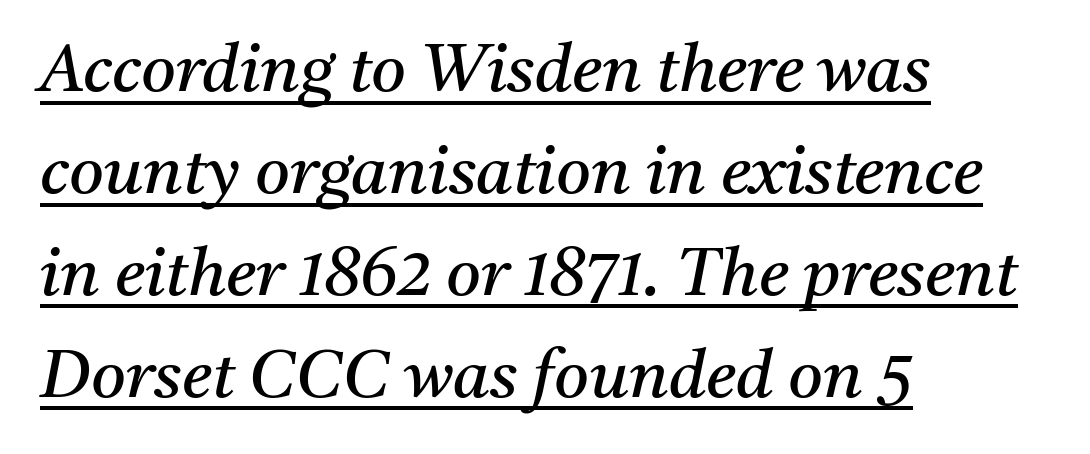
The image shows 67 px regular-weight serif type, italic (leaning right); set left-aligned, normal line spacing (1.52x), normal letter spacing, underlined; medium stroke contrast and a medium x-height.
